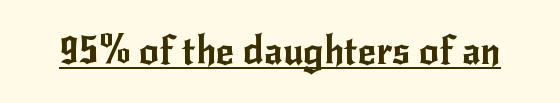
Q: Is the text italic (slanted)? A: No, it is upright.
Q: Is the typeface a serif or a sans-serif typeface? A: Sans-serif.
Q: Is the text underlined? A: Yes.
Q: Is the spacing between letters normal or unusually wide? A: Normal.
Q: Width (condensed, normal, or wide)? A: Normal.
Q: Stroke contrast? A: Low.
Q: x-height? A: Small.
Q: Monospaced? A: No.
